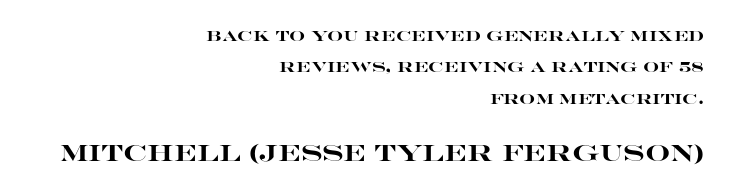
{"italic": "no", "bold": "yes", "underline": "no", "align": "right", "line_spacing": "loose", "line_spacing_ratio": 2.24, "letter_spacing": "normal", "letter_spacing_em": 0.0, "larger_block": "second", "size_ratio": 1.57, "glyph_px": 22}
